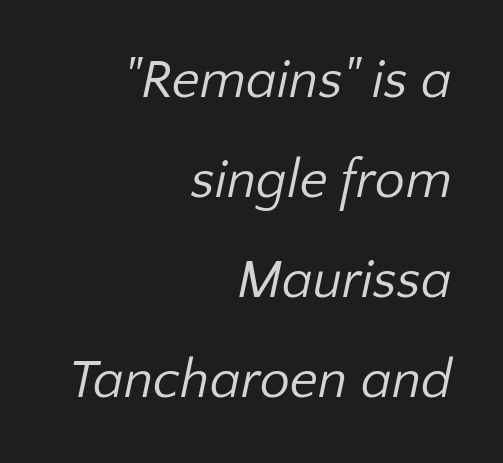
Q: Is the text bold? A: No.
Q: Is the typeface a serif or a sans-serif typeface? A: Sans-serif.
Q: Is the text underlined? A: No.
Q: How is the paragraph aligned? A: Right-aligned.
Q: Is the spacing between letters normal or unusually wide? A: Normal.
Q: Width (condensed, normal, or wide)? A: Normal.
Q: Stroke contrast? A: Low.
Q: x-height? A: Medium.
Q: Monospaced? A: No.
